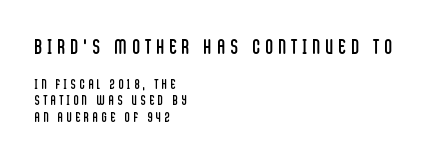
{"italic": "no", "bold": "no", "underline": "no", "align": "left", "line_spacing_ratio": 1.16, "letter_spacing": "wide", "letter_spacing_em": 0.26, "larger_block": "first", "size_ratio": 1.5, "glyph_px": 21}
